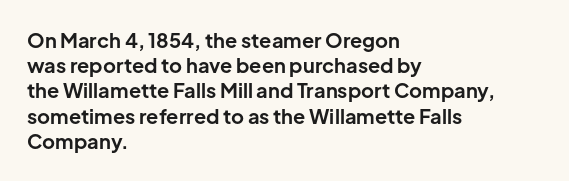
{"italic": "no", "bold": "yes", "underline": "no", "align": "left", "line_spacing": "normal", "line_spacing_ratio": 1.26, "letter_spacing": "normal", "letter_spacing_em": 0.0, "glyph_px": 20}
